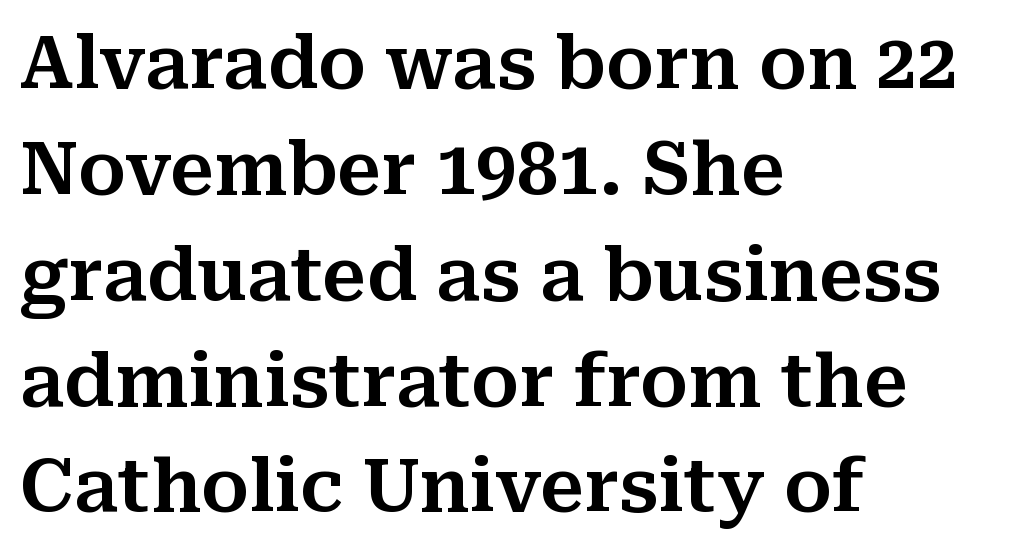
Type style note: has serifs. Quick note: underline off. Summary of vertical rhythm: regular, with standard interline spacing. The passage shown is typed in a proportional face where columns would drift. If you drew a line through each stem, it would be perfectly vertical. All the whitespace from short lines collects on the right.
